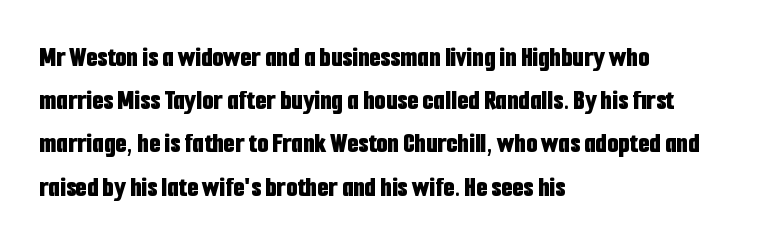
The image shows 29 px bold, condensed sans-serif type, upright; set left-aligned, normal line spacing (1.49x), normal letter spacing, not underlined; low stroke contrast and a medium x-height.
